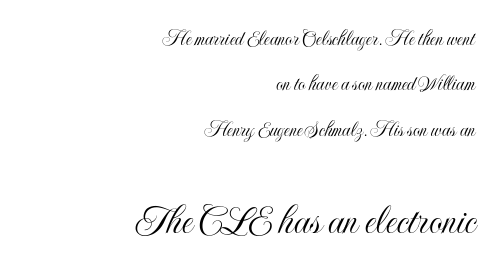
Top chunk: small. Bottom chunk: large. Note the varied advance widths — an 'i' is clearly narrower than an 'm'. The tracking reads as untouched default to a designer's eye. A great deal of white space separates one row of letters from the next. Which margin do the lines hug? The right one — the left edge is uneven.
